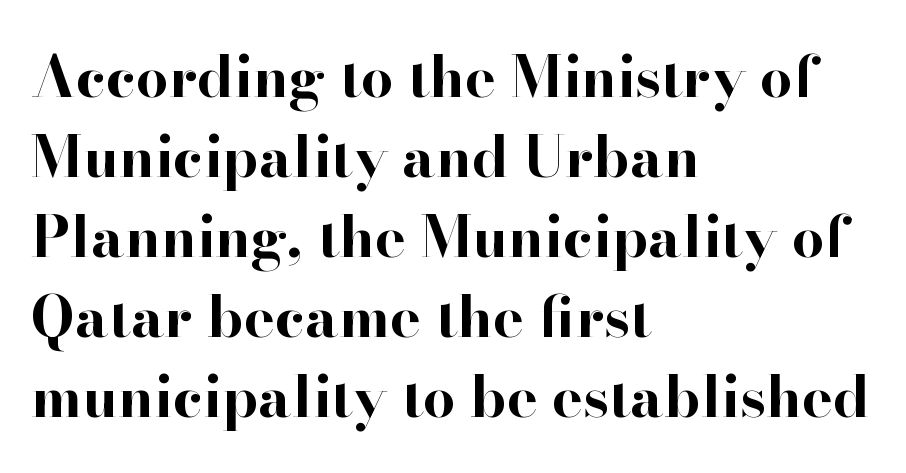
{"serif": "yes", "italic": "no", "bold": "yes", "weight": "bold", "width": "normal", "stroke_contrast": "high", "x_height": "small", "monospaced": "no", "underline": "no", "align": "left", "line_spacing": "normal", "line_spacing_ratio": 1.38, "letter_spacing": "normal", "letter_spacing_em": 0.0, "glyph_px": 58}
